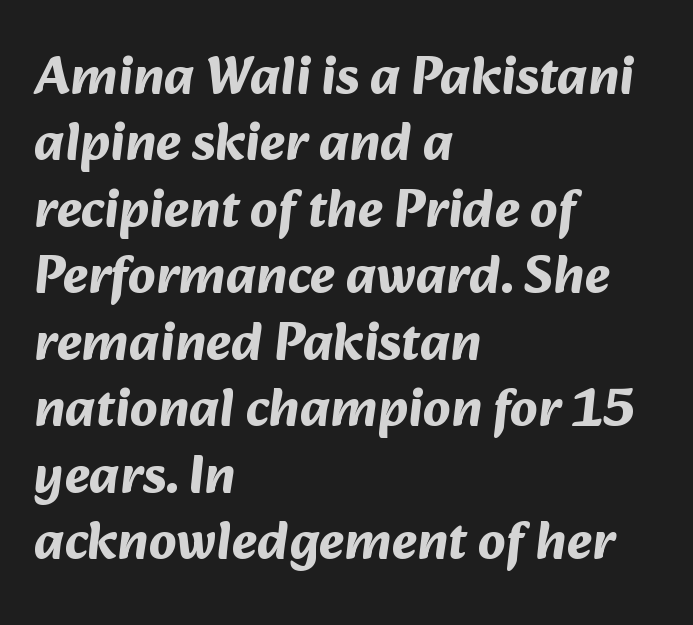
No feet cap the strokes, marking this as sans-serif type. There is no visible air inserted between adjacent glyphs. Unmarked baselines from the first word to the last. Compared with an ordinary text face, these strokes are far heavier — a full bold. Each letter keeps its own natural width here, so spacing adapts to shape.
